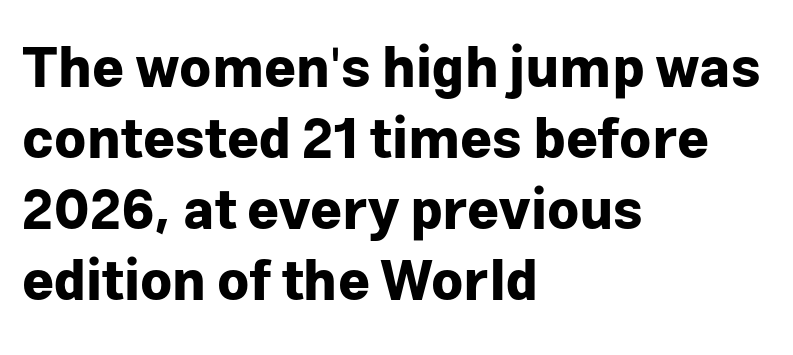
Q: Is the text bold? A: Yes.
Q: Is the text italic (slanted)? A: No, it is upright.
Q: Is the typeface a serif or a sans-serif typeface? A: Sans-serif.
Q: Is the text underlined? A: No.
Q: How is the paragraph aligned? A: Left-aligned.
Q: Is the spacing between letters normal or unusually wide? A: Normal.
Q: Is the spacing between lines tight, normal or loose? A: Normal.
Q: Width (condensed, normal, or wide)? A: Normal.
Q: Stroke contrast? A: Low.
Q: x-height? A: Medium.
Q: Monospaced? A: No.
